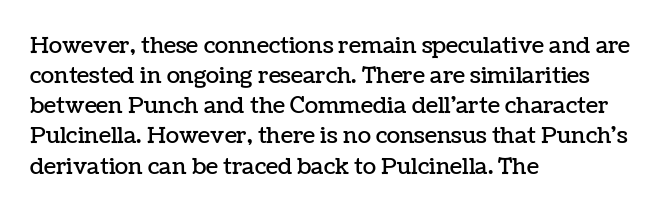
The lettering stays uniformly vertical, giving the passage a roman look. The text block is weighted toward the left margin, trailing off unevenly rightward. A typesetter would call this zero additional tracking. Evenly set lines give the paragraph a standard silhouette.
